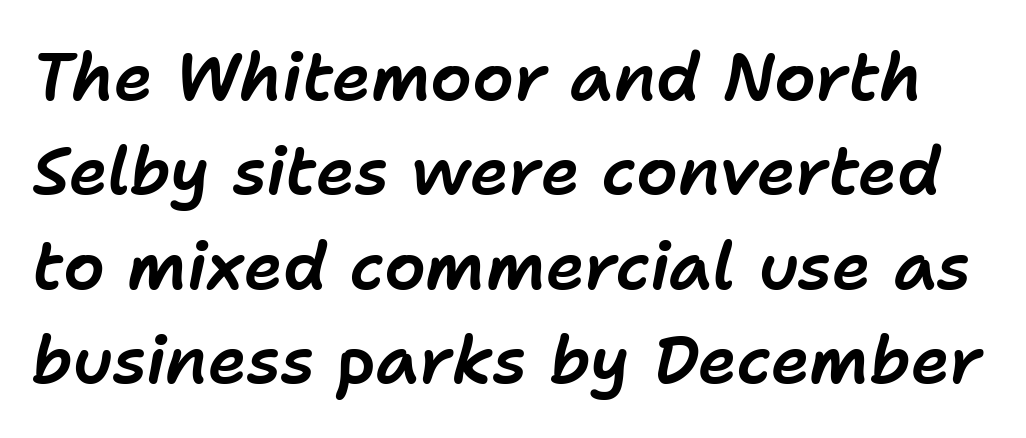
{"italic": "yes", "lean": "right", "slant_degrees": 11, "width": "normal", "stroke_contrast": "low", "x_height": "medium", "monospaced": "no", "underline": "no", "line_spacing": "normal", "line_spacing_ratio": 1.43, "letter_spacing": "normal", "letter_spacing_em": 0.0, "glyph_px": 66}
